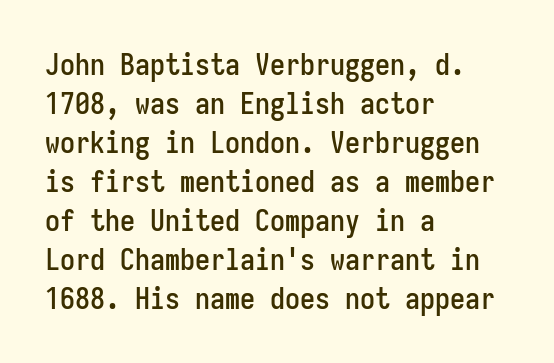
Q: Is the text italic (slanted)? A: No, it is upright.
Q: Is the typeface a serif or a sans-serif typeface? A: Sans-serif.
Q: Is the text underlined? A: No.
Q: How is the paragraph aligned? A: Left-aligned.
Q: Is the spacing between letters normal or unusually wide? A: Normal.
Q: Is the spacing between lines tight, normal or loose? A: Normal.
Q: Width (condensed, normal, or wide)? A: Condensed.
Q: Stroke contrast? A: Low.
Q: x-height? A: Medium.
Q: Monospaced? A: Yes.
